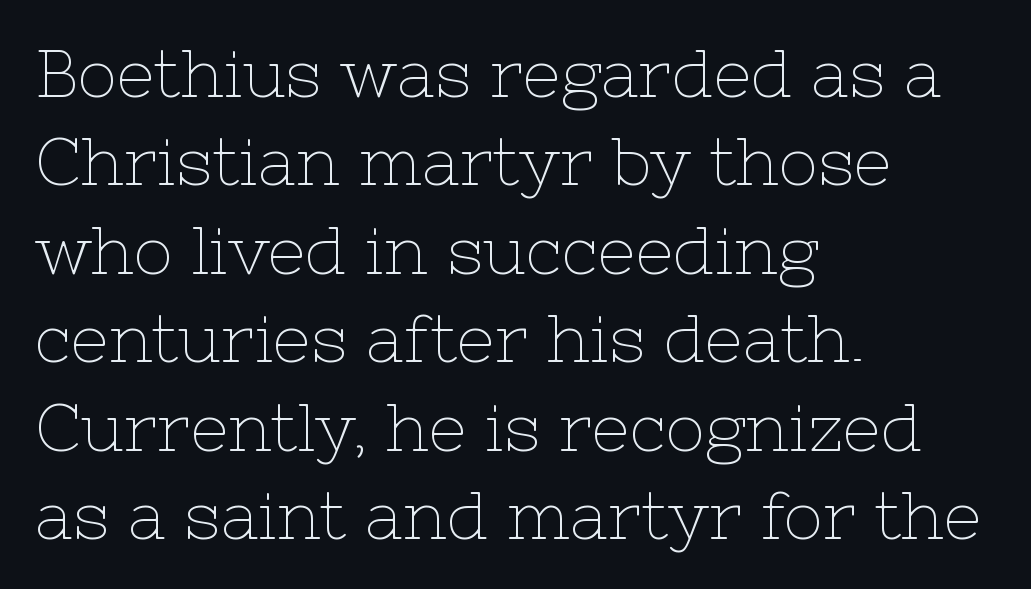
Q: Is the text bold? A: No.
Q: Is the text italic (slanted)? A: No, it is upright.
Q: Is the typeface a serif or a sans-serif typeface? A: Serif.
Q: Is the text underlined? A: No.
Q: How is the paragraph aligned? A: Left-aligned.
Q: Is the spacing between letters normal or unusually wide? A: Normal.
Q: Is the spacing between lines tight, normal or loose? A: Normal.
Q: Width (condensed, normal, or wide)? A: Normal.
Q: Stroke contrast? A: Low.
Q: x-height? A: Medium.
Q: Monospaced? A: No.
